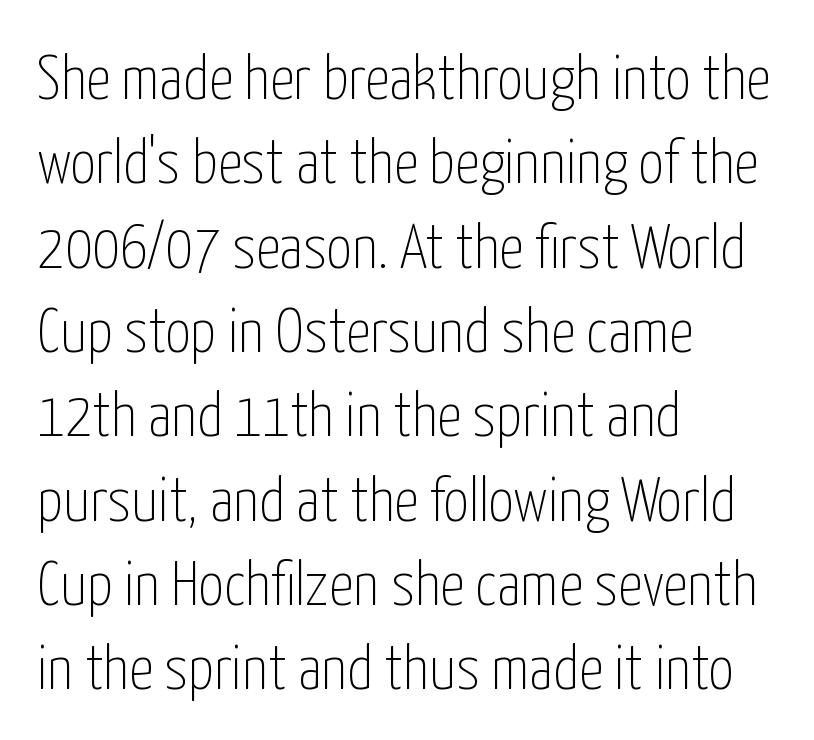
{"serif": "no", "italic": "no", "bold": "no", "weight": "thin", "width": "condensed", "stroke_contrast": "low", "x_height": "medium", "monospaced": "no", "underline": "no", "align": "left", "line_spacing": "normal", "line_spacing_ratio": 1.36, "letter_spacing": "normal", "letter_spacing_em": 0.0, "glyph_px": 62}
